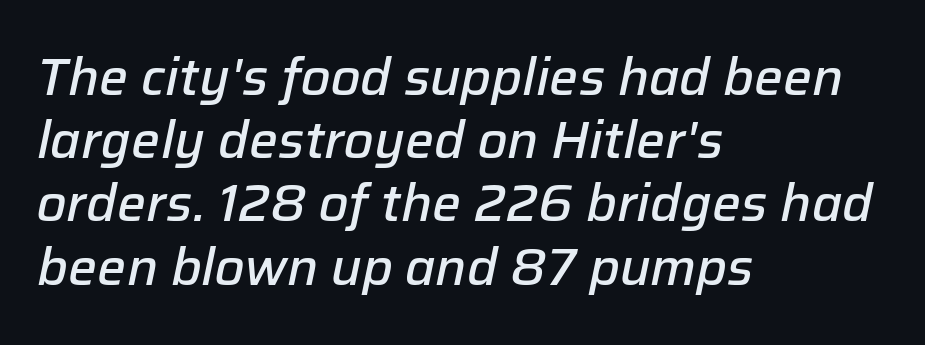
Q: Is the text bold? A: Semi-bold.
Q: Is the text italic (slanted)? A: Yes, it leans right by about 12 degrees.
Q: Is the text underlined? A: No.
Q: How is the paragraph aligned? A: Left-aligned.
Q: Is the spacing between letters normal or unusually wide? A: Normal.
Q: Width (condensed, normal, or wide)? A: Normal.
Q: Stroke contrast? A: Low.
Q: x-height? A: Medium.
Q: Monospaced? A: No.
